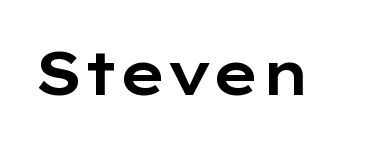
The image shows 61 px wide sans-serif type, upright; set normal letter spacing, not underlined; low stroke contrast and a medium x-height.
